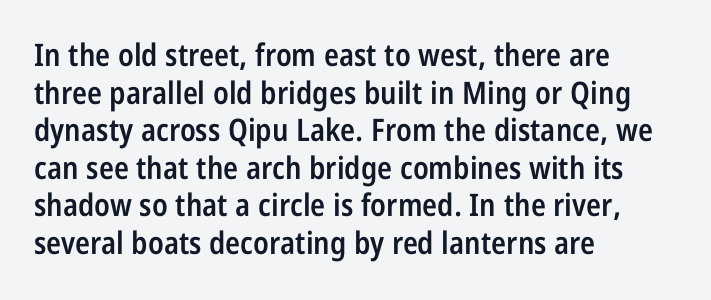
{"serif": "no", "italic": "no", "bold": "semi", "weight": "semibold", "width": "condensed", "stroke_contrast": "low", "x_height": "large", "monospaced": "no", "underline": "no", "align": "left", "line_spacing_ratio": 1.21, "letter_spacing": "normal", "letter_spacing_em": 0.0, "glyph_px": 31}
